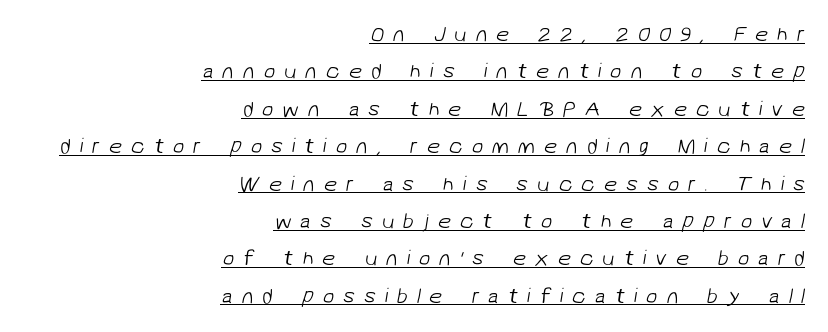
Q: Is the text bold? A: No.
Q: Is the text underlined? A: Yes.
Q: How is the paragraph aligned? A: Right-aligned.
Q: Is the spacing between letters normal or unusually wide? A: Unusually wide.
